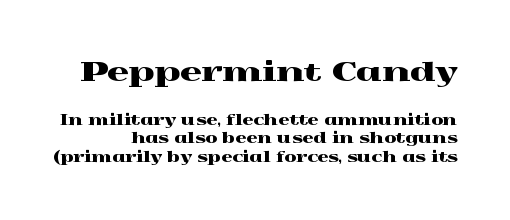
The type sits square on the baseline with zero lean. In terms of letterspacing, this is plain default setting. This rendering features lettering with no underline. The passage shown stacks its lines at a standard gap.
